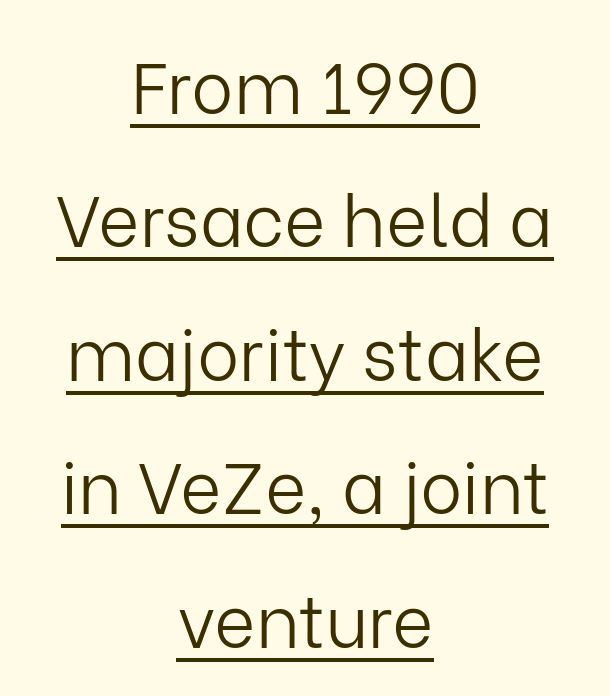
Vertical stems look standard width or narrower in stroke. The compositor balanced each line on the midline. In designer terms, the underline attribute is active on this setting. Font category for this specimen: sans-serif.
